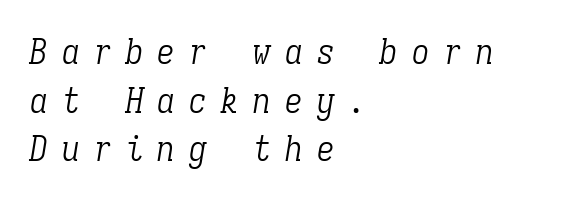
The image shows 35 px light, condensed serif type, italic (leaning right), monospaced; set left-aligned, normal line spacing (1.39x), unusually wide letter spacing (+0.41 em), not underlined; low stroke contrast and a medium x-height.
